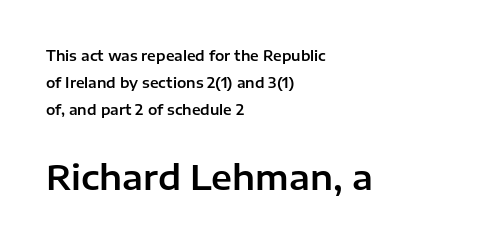
Q: Is the text italic (slanted)? A: No, it is upright.
Q: Is the typeface a serif or a sans-serif typeface? A: Sans-serif.
Q: Is the text underlined? A: No.
Q: How is the paragraph aligned? A: Left-aligned.
Q: Is the spacing between letters normal or unusually wide? A: Normal.
Q: Is the spacing between lines tight, normal or loose? A: Loose.
Q: Which block of text is set in a larger size, the first (top) or the second (bottom)? A: The second (bottom) one.
Q: Width (condensed, normal, or wide)? A: Normal.
Q: Stroke contrast? A: Low.
Q: x-height? A: Medium.
Q: Monospaced? A: No.
